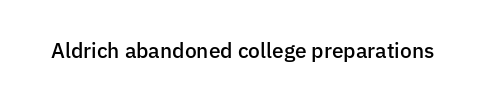
Q: Is the text bold? A: Semi-bold.
Q: Is the text italic (slanted)? A: No, it is upright.
Q: Is the text underlined? A: No.
Q: Is the spacing between letters normal or unusually wide? A: Normal.
